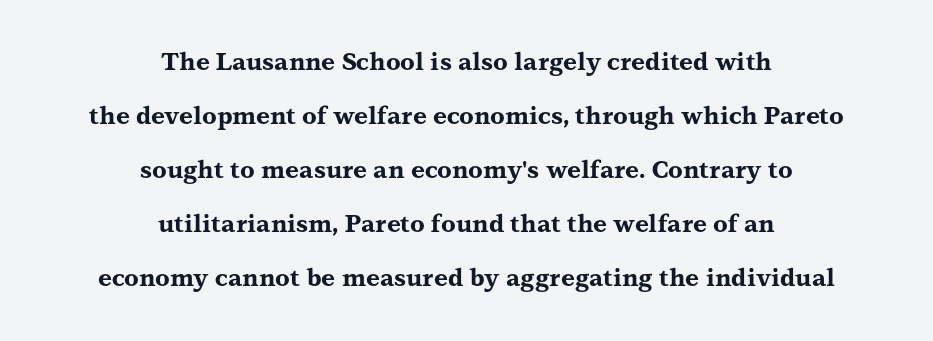
The image shows 24 px bold type, upright; set centered, loose line spacing (2.25x), normal letter spacing, not underlined.
